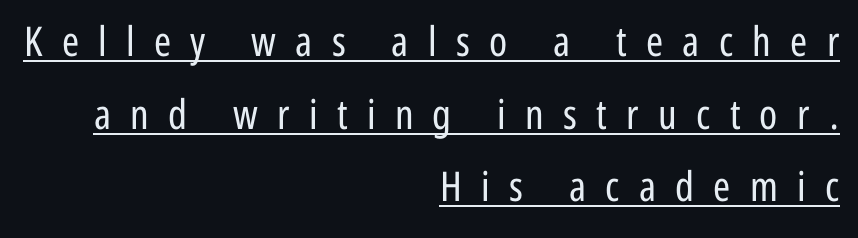
{"serif": "no", "italic": "no", "bold": "no", "weight": "regular", "width": "condensed", "stroke_contrast": "low", "x_height": "medium", "monospaced": "no", "underline": "yes", "align": "right", "line_spacing_ratio": 1.77, "letter_spacing": "wide", "letter_spacing_em": 0.47, "glyph_px": 41}
